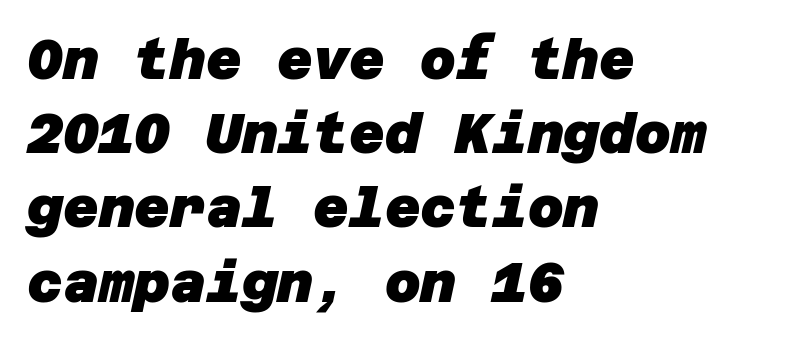
{"serif": "no", "bold": "yes", "weight": "heavy", "width": "normal", "stroke_contrast": "low", "x_height": "large", "underline": "no", "align": "left", "line_spacing": "normal", "line_spacing_ratio": 1.35, "letter_spacing": "normal", "letter_spacing_em": 0.0, "glyph_px": 55}
